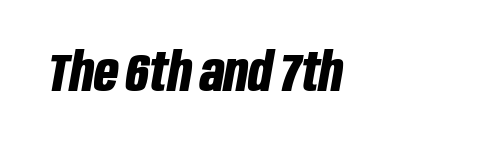
A typesetter would call this proportional, since set widths differ per character. On the weight axis this lands at bold, roughly 700. The paragraph shown leans on its left margin. Check under the words: just untouched page.
